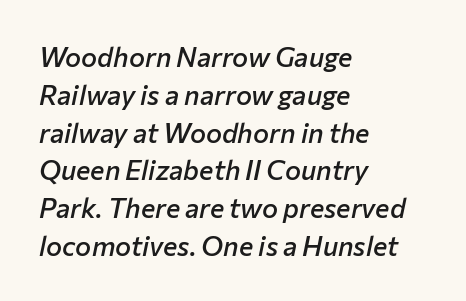
The image shows 27 px text type, italic (leaning right); set left-aligned, normal line spacing (1.4x), normal letter spacing, not underlined.
